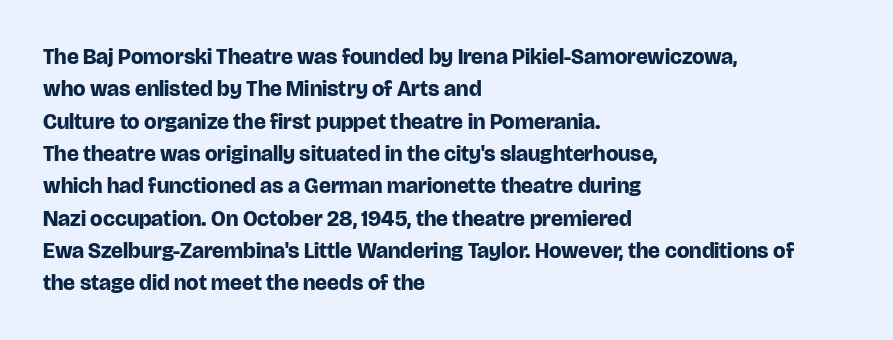
This block has exactly the height ordinary leading produces. A roman cut, with each character standing at attention. Typesetter's note: full bold, strokes at maximum text heaviness. The rendering anchors every line to the left-hand side.
